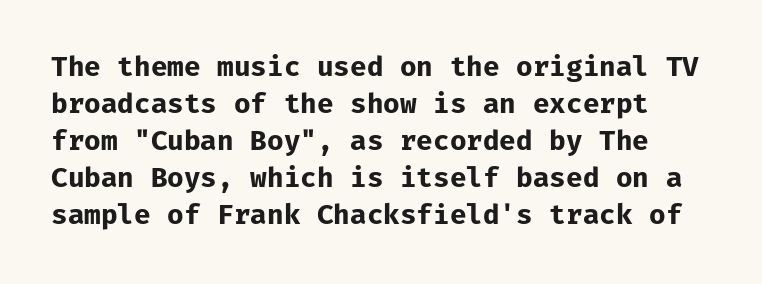
The image shows 27 px bold type, upright; set normal line spacing (1.37x), normal letter spacing, not underlined.
